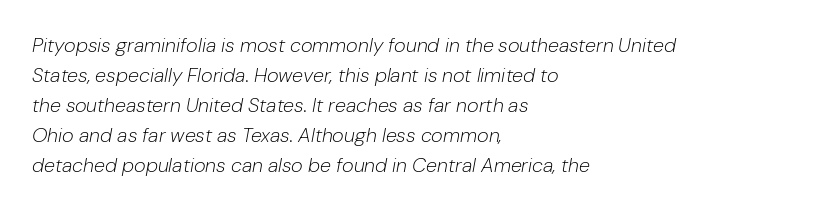
Q: Is the text bold? A: No.
Q: Is the text italic (slanted)? A: Yes, it leans right by about 10 degrees.
Q: Is the text underlined? A: No.
Q: How is the paragraph aligned? A: Left-aligned.
Q: Is the spacing between letters normal or unusually wide? A: Normal.
Q: Is the spacing between lines tight, normal or loose? A: Normal.
